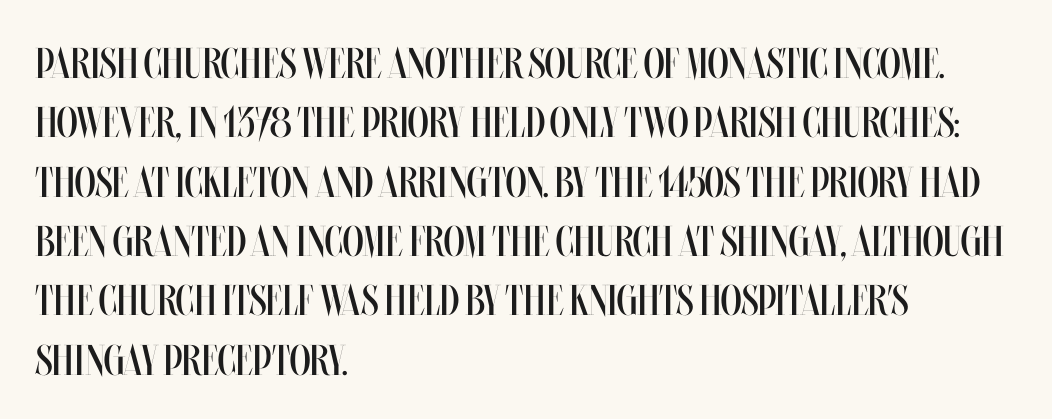
Alignment: flush left. Heft: none added — not bold. Tall strokes in this sample are plumb rather than angled. The space beneath each line is pristine and unruled. Successive baselines arrive at the customary interval. Inter-character spacing is left at the font's built-in metrics.
